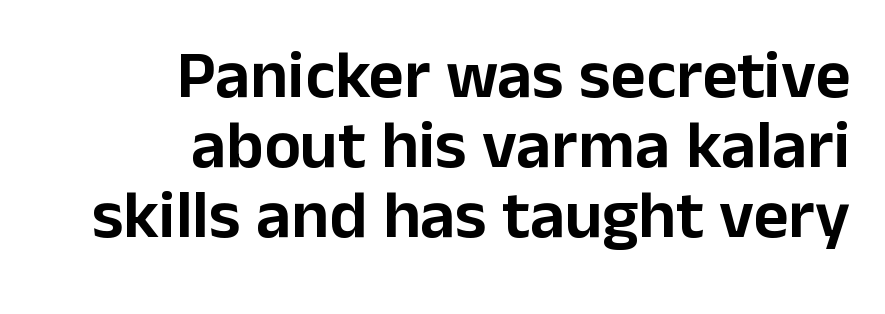
Honestly, the letter spacing is just normal — you wouldn't notice it. The lines in this sample share a right terminus and differ only in where they begin. To sum up the face: it is a sans, with no serifs. Do the letters lean? They stand straight.
